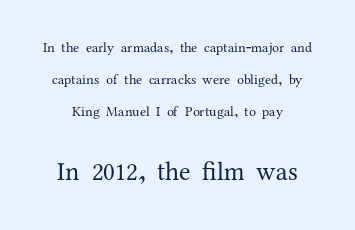
The image shows 26 px text type, upright; set loose line spacing (2.29x), normal letter spacing, not underlined; the second (bottom) block is 1.86x larger.
